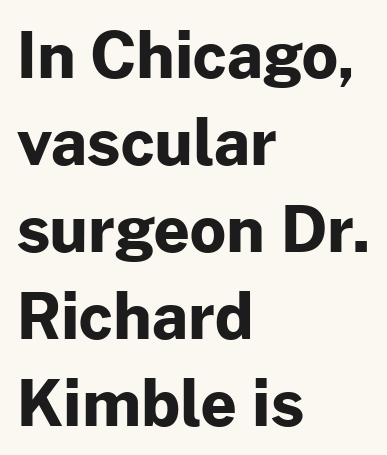
{"serif": "no", "italic": "no", "bold": "yes", "weight": "bold", "width": "normal", "stroke_contrast": "low", "x_height": "medium", "monospaced": "no", "underline": "no", "align": "left", "line_spacing": "normal", "line_spacing_ratio": 1.38, "letter_spacing": "normal", "letter_spacing_em": 0.0, "glyph_px": 63}
